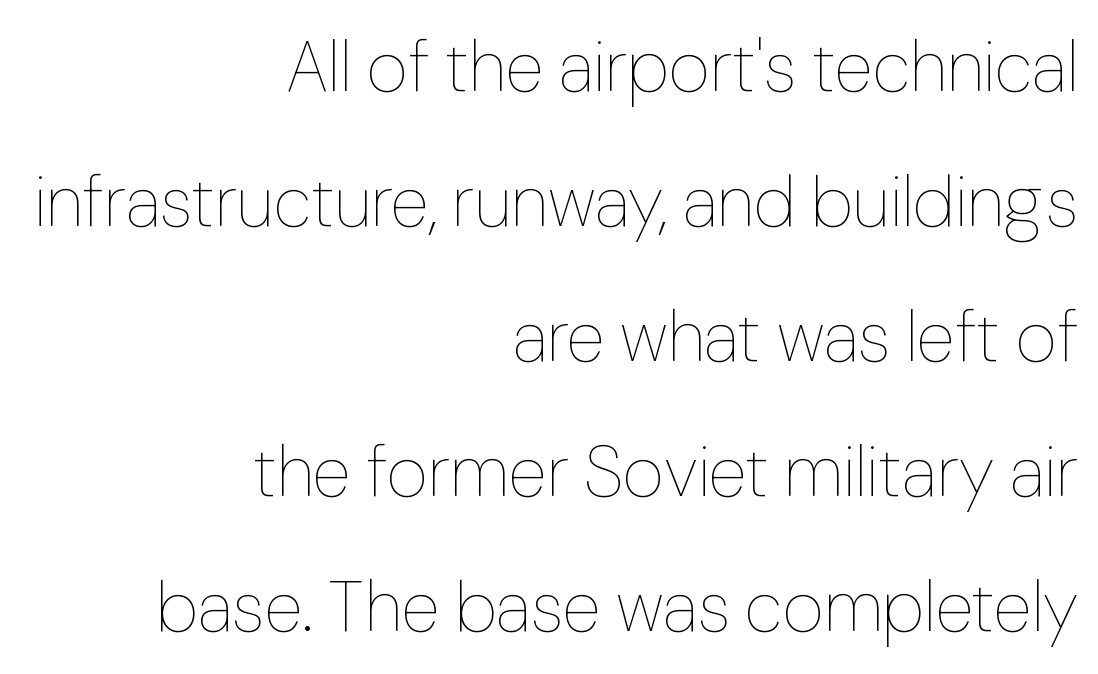
{"italic": "no", "bold": "no", "weight": "thin", "width": "normal", "stroke_contrast": "low", "x_height": "medium", "monospaced": "no", "underline": "no", "align": "right", "line_spacing": "loose", "line_spacing_ratio": 1.9, "letter_spacing": "normal", "letter_spacing_em": 0.0, "glyph_px": 71}
